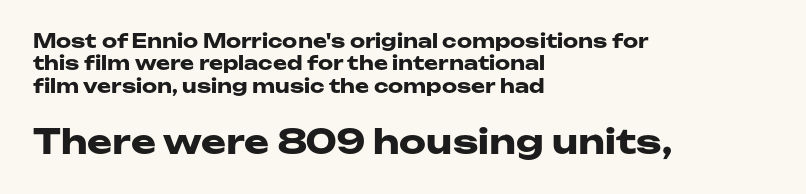
Every row of glyphs begins at an identical x-position on the left. Classification — sans serif. Note: smaller setting up top, larger setting below. The font is running at its bold setting. Inter-character spacing is left at the font's built-in metrics.
